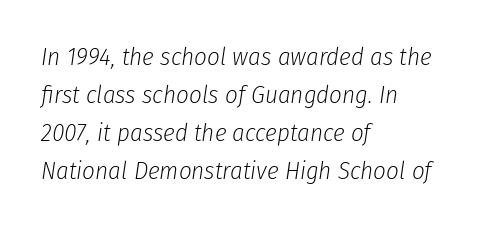
Casual observation: everything's shoved over to the left. Nothing unusual about the tracking: characters are spaced as the font intends. Weight: in the light-to-regular range. Normally led — the rows are evenly, conventionally spaced.
